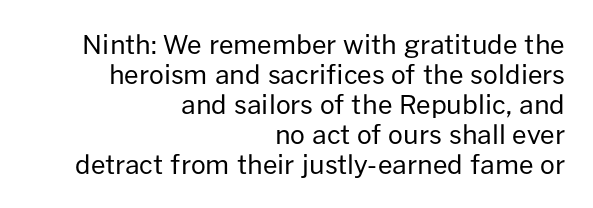
{"italic": "no", "bold": "no", "underline": "no", "align": "right", "line_spacing": "tight", "line_spacing_ratio": 1.15, "letter_spacing": "normal", "letter_spacing_em": 0.0, "glyph_px": 26}
